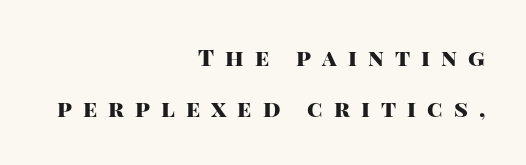
Q: Is the text bold? A: Yes.
Q: Is the text italic (slanted)? A: No, it is upright.
Q: Is the text underlined? A: No.
Q: How is the paragraph aligned? A: Right-aligned.
Q: Is the spacing between letters normal or unusually wide? A: Unusually wide.
Q: Is the spacing between lines tight, normal or loose? A: Loose.
